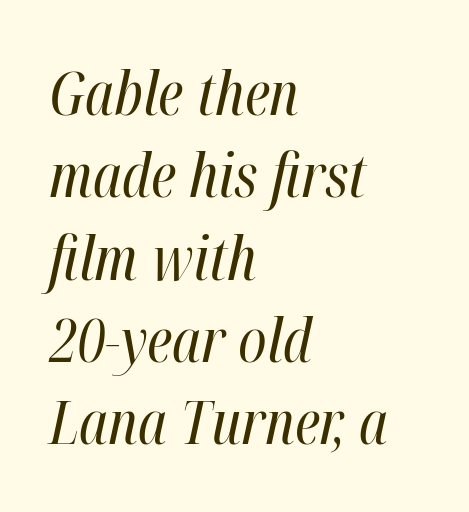
Tracking here is standard; glyphs follow each other at the usual distance. Characters are canted at an angle relative to the baseline's perpendicular. This sample has the flowing, uneven cadence of proportional lettering. The paragraph shown leans on its left margin. Each stroke keeps to a modest, everyday thickness or less.
